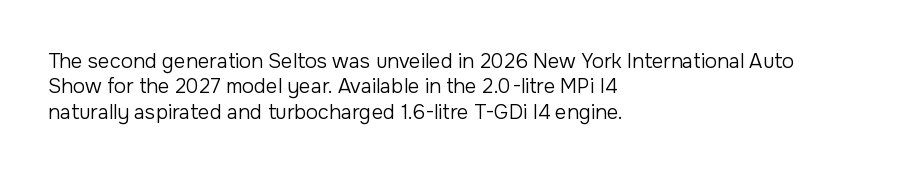
The rows are spaced the way most documents space them. Weight: in the light-to-regular range. Each word holds together tightly as a unit, with standard inter-letter gaps. Nobody drew a line under any word here.
